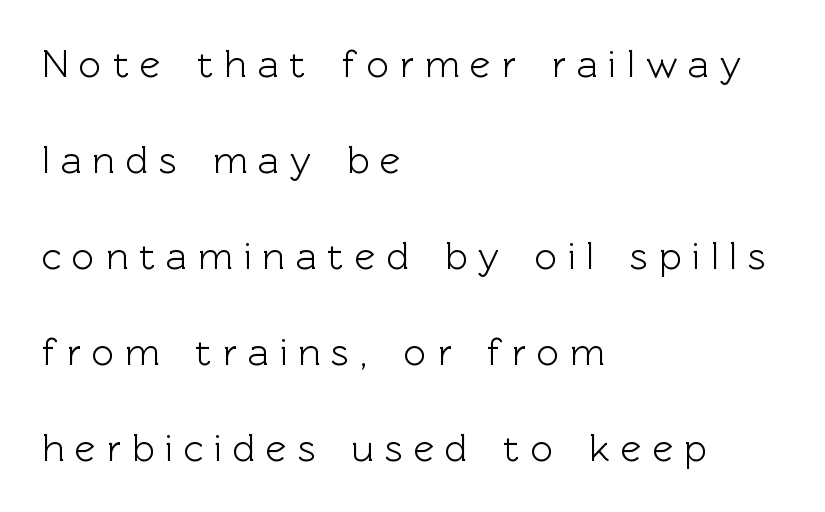
The rendering uses natural spacing where letterforms have individual widths. The lines are quadded left. Serif or sans? Sans — the stroke terminals are bare. Nobody drew a line under any word here.
